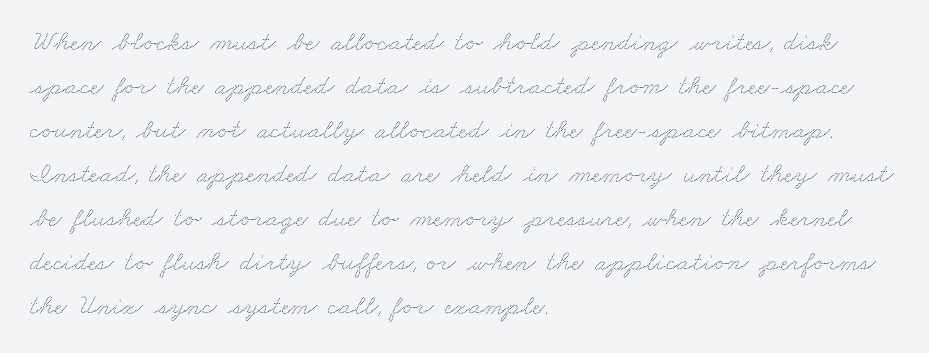
The image shows 28 px wide type; set left-aligned, normal line spacing (1.57x), normal letter spacing, not underlined; low stroke contrast and a small x-height.
